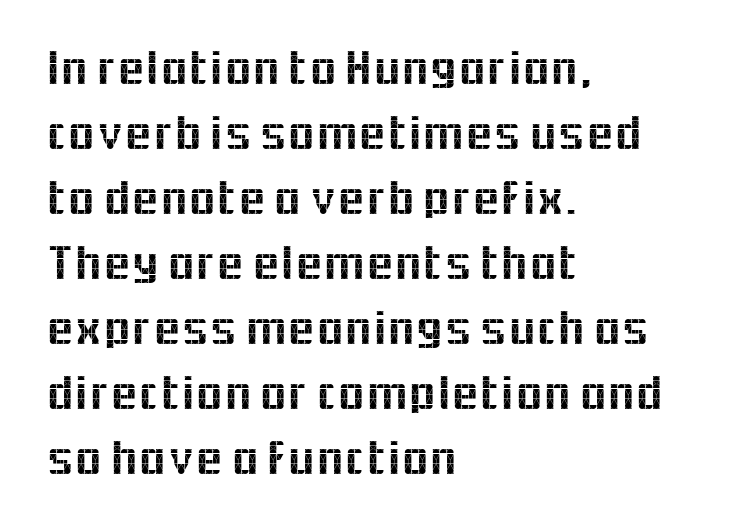
The image shows 50 px sans-serif type, upright; set left-aligned, normal line spacing (1.3x), normal letter spacing, not underlined; a medium x-height.
